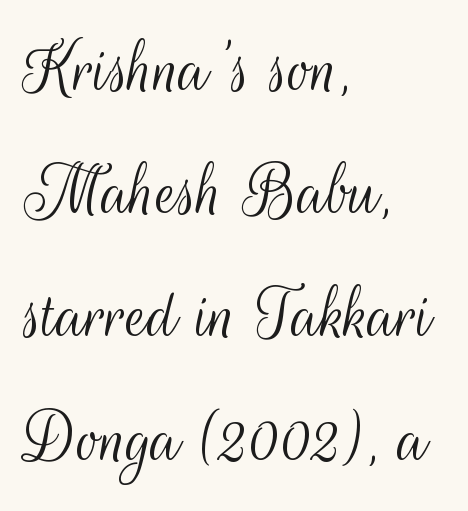
The image shows 78 px light, condensed sans-serif type; set left-aligned, normal line spacing (1.58x), normal letter spacing, not underlined; medium stroke contrast and a small x-height.
